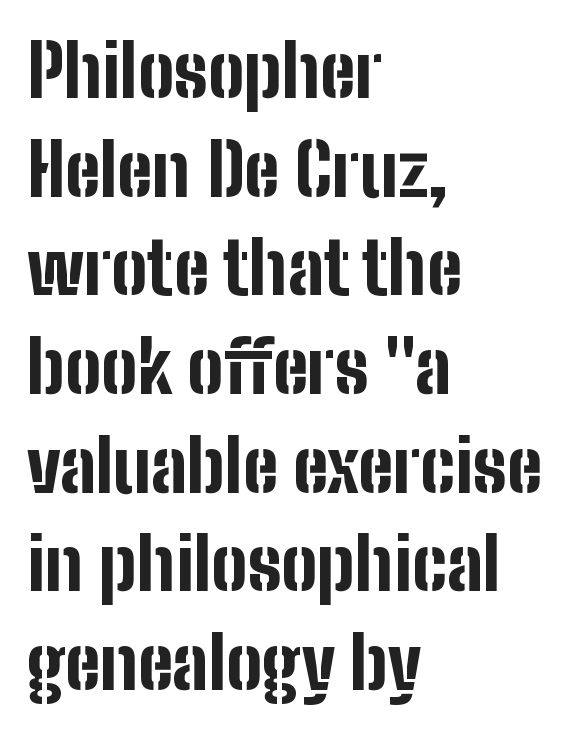
Q: Is the text bold? A: Yes.
Q: Is the text italic (slanted)? A: No, it is upright.
Q: Is the typeface a serif or a sans-serif typeface? A: Sans-serif.
Q: Is the text underlined? A: No.
Q: How is the paragraph aligned? A: Left-aligned.
Q: Is the spacing between letters normal or unusually wide? A: Normal.
Q: Is the spacing between lines tight, normal or loose? A: Normal.
Q: Width (condensed, normal, or wide)? A: Condensed.
Q: Stroke contrast? A: Low.
Q: x-height? A: Medium.
Q: Monospaced? A: No.
